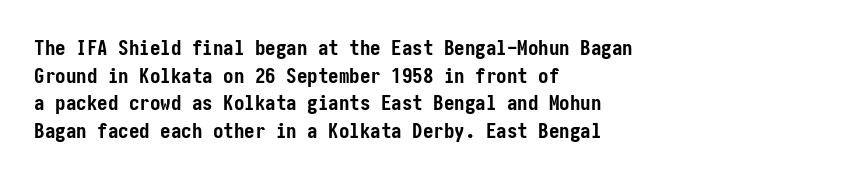
Normally led — the rows are evenly, conventionally spaced. Caption: standard tracking, unaltered. Check the space under the baseline: it is left empty. This sample is left-justified, so line endings fall wherever the words run out. These lines were composed using upright roman letters.
